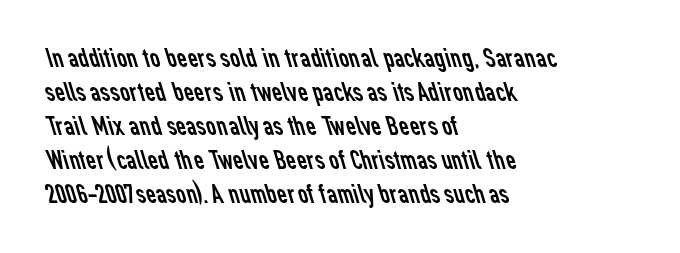
Q: Is the text bold? A: No.
Q: Is the typeface a serif or a sans-serif typeface? A: Sans-serif.
Q: Is the text underlined? A: No.
Q: How is the paragraph aligned? A: Left-aligned.
Q: Is the spacing between letters normal or unusually wide? A: Normal.
Q: Width (condensed, normal, or wide)? A: Normal.
Q: Stroke contrast? A: Low.
Q: x-height? A: Medium.
Q: Monospaced? A: No.
